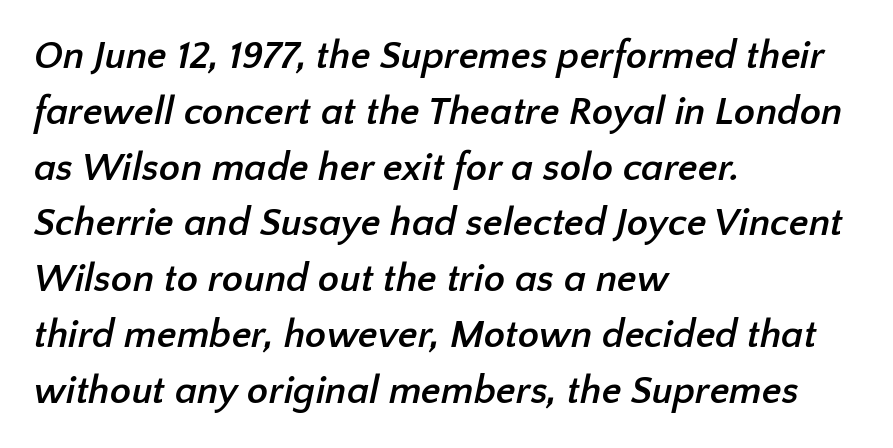
The image shows 39 px semibold sans-serif type; set left-aligned, normal line spacing (1.43x), normal letter spacing, not underlined; low stroke contrast and a medium x-height.
